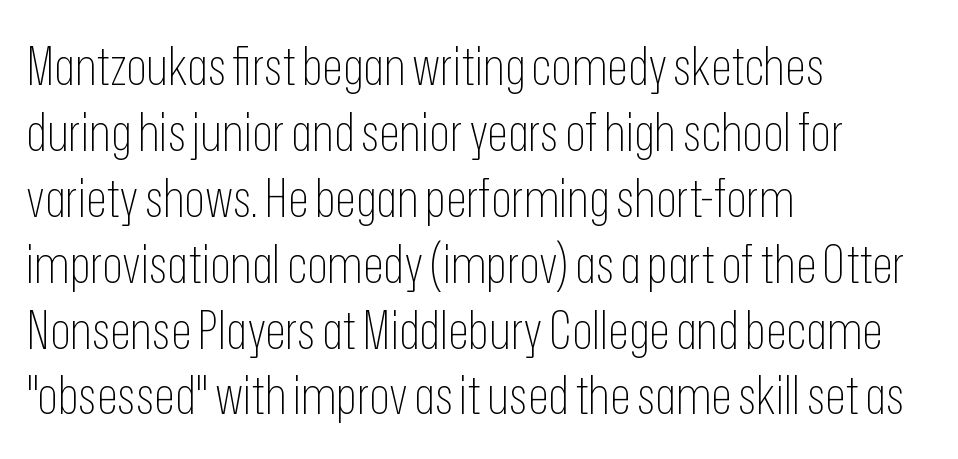
{"serif": "no", "italic": "no", "bold": "no", "weight": "thin", "width": "condensed", "stroke_contrast": "low", "x_height": "medium", "monospaced": "no", "underline": "no", "align": "left", "line_spacing_ratio": 1.22, "letter_spacing": "normal", "letter_spacing_em": 0.0, "glyph_px": 54}
